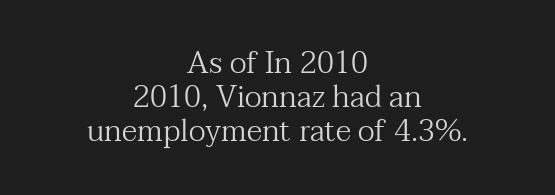
It's the straight-up-and-down kind of type. Horizontally, the lines are justified to the midpoint only. Note the varied advance widths — an 'i' is clearly narrower than an 'm'. Characters follow at the spacing the type designer built in. Each new line begins almost immediately beneath the previous one. Has an underline been added? It has not.
